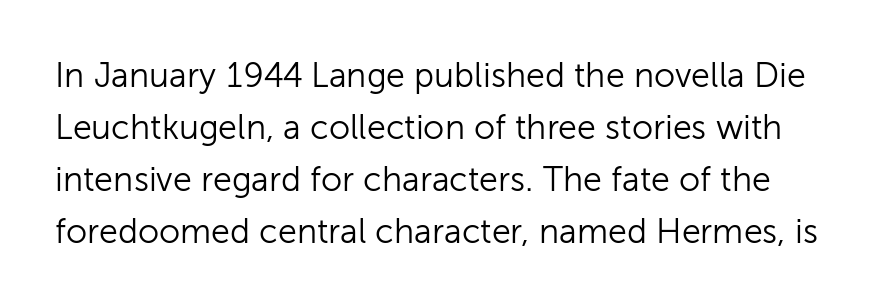
The image shows 34 px light sans-serif type, upright; set normal line spacing (1.53x), normal letter spacing, not underlined; low stroke contrast and a medium x-height.
